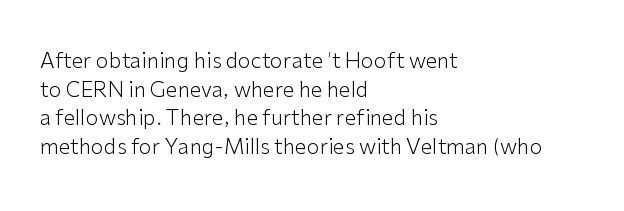
The image shows 21 px text type, upright; set left-aligned, normal line spacing (1.36x), normal letter spacing, not underlined.
